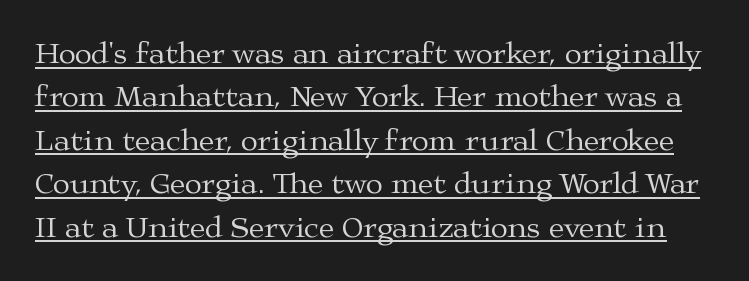
The image shows 31 px regular-weight, wide serif type, upright; set normal line spacing (1.4x), normal letter spacing, underlined; medium stroke contrast and a medium x-height.
